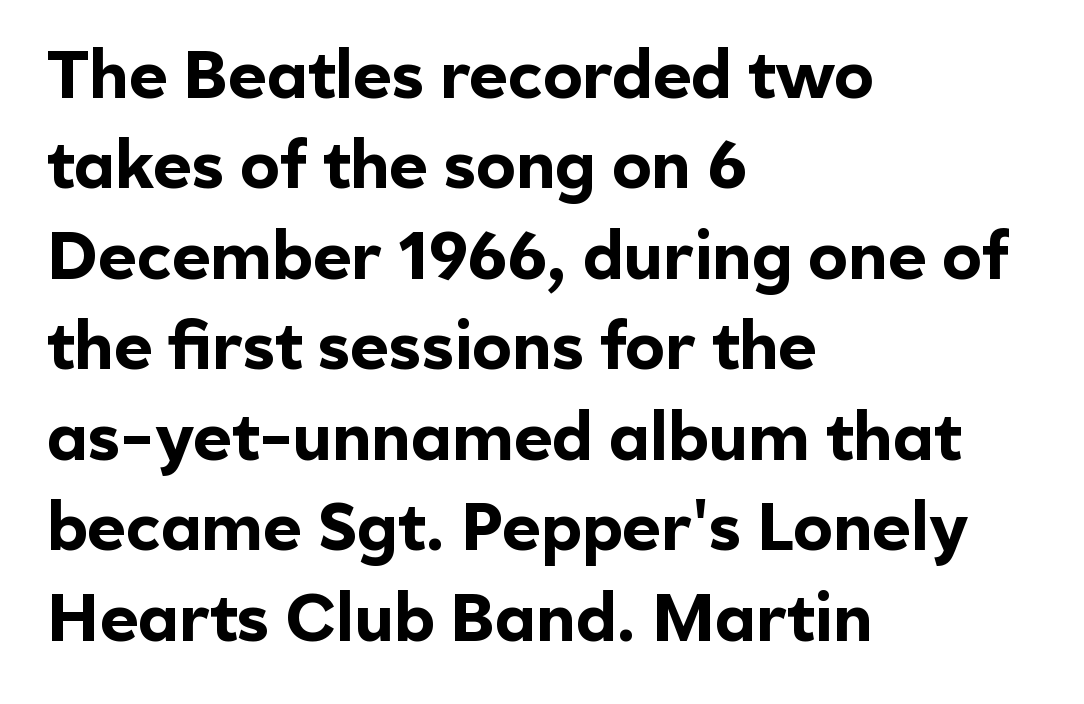
Q: Is the text bold? A: Yes.
Q: Is the text italic (slanted)? A: No, it is upright.
Q: Is the typeface a serif or a sans-serif typeface? A: Sans-serif.
Q: Is the text underlined? A: No.
Q: How is the paragraph aligned? A: Left-aligned.
Q: Is the spacing between letters normal or unusually wide? A: Normal.
Q: Is the spacing between lines tight, normal or loose? A: Normal.
Q: Width (condensed, normal, or wide)? A: Normal.
Q: x-height? A: Medium.
Q: Monospaced? A: No.
